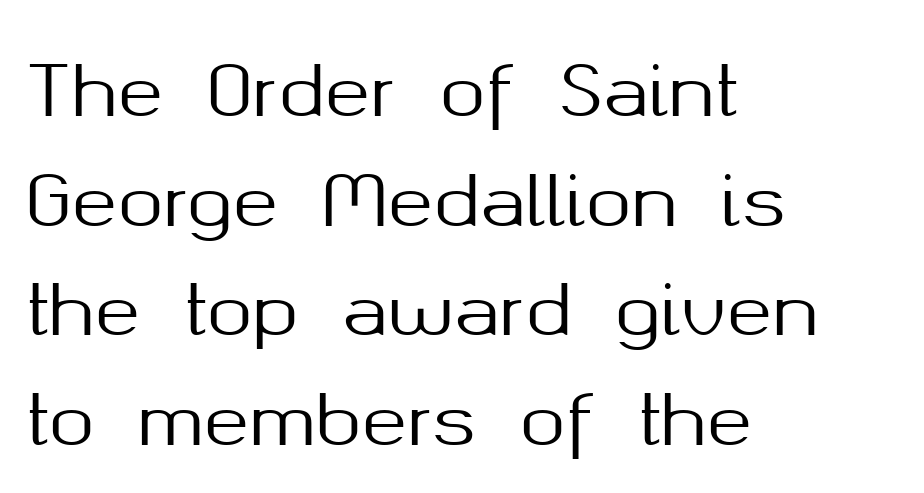
Q: Is the text italic (slanted)? A: No, it is upright.
Q: Is the typeface a serif or a sans-serif typeface? A: Sans-serif.
Q: Is the text underlined? A: No.
Q: How is the paragraph aligned? A: Left-aligned.
Q: Is the spacing between letters normal or unusually wide? A: Normal.
Q: Is the spacing between lines tight, normal or loose? A: Normal.
Q: Width (condensed, normal, or wide)? A: Normal.
Q: Stroke contrast? A: Medium.
Q: x-height? A: Medium.
Q: Monospaced? A: No.
